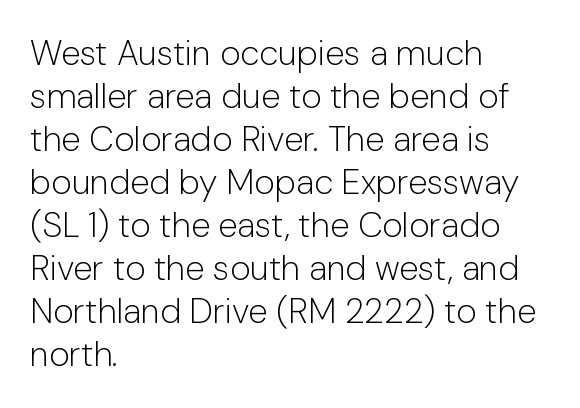
The image shows 35 px light sans-serif type, upright; set left-aligned, line spacing 1.23x, normal letter spacing, not underlined; low stroke contrast and a medium x-height.
